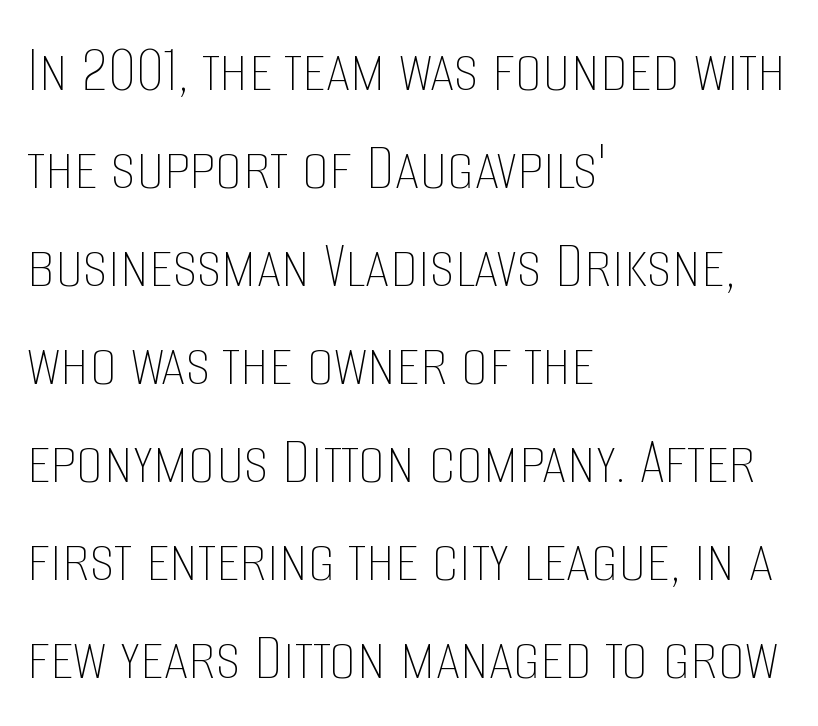
Q: Is the text bold? A: No.
Q: Is the text italic (slanted)? A: No, it is upright.
Q: Is the text underlined? A: No.
Q: How is the paragraph aligned? A: Left-aligned.
Q: Is the spacing between letters normal or unusually wide? A: Normal.
Q: Is the spacing between lines tight, normal or loose? A: Normal.
Q: Width (condensed, normal, or wide)? A: Condensed.
Q: Stroke contrast? A: Low.
Q: x-height? A: Large.
Q: Monospaced? A: No.
